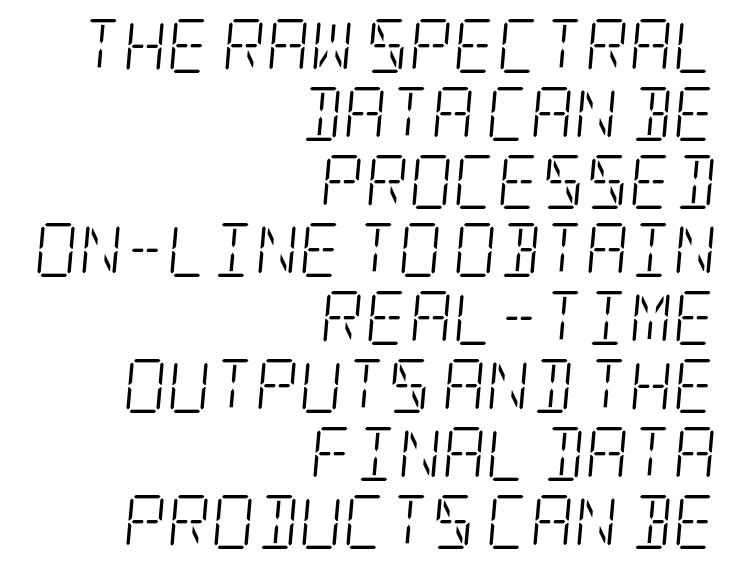
{"serif": "yes", "italic": "yes", "lean": "right", "slant_degrees": 5, "bold": "no", "weight": "light", "width": "condensed", "stroke_contrast": "low", "x_height": "large", "underline": "no", "align": "right", "line_spacing": "normal", "line_spacing_ratio": 1.26, "letter_spacing": "normal", "letter_spacing_em": 0.0, "glyph_px": 54}
